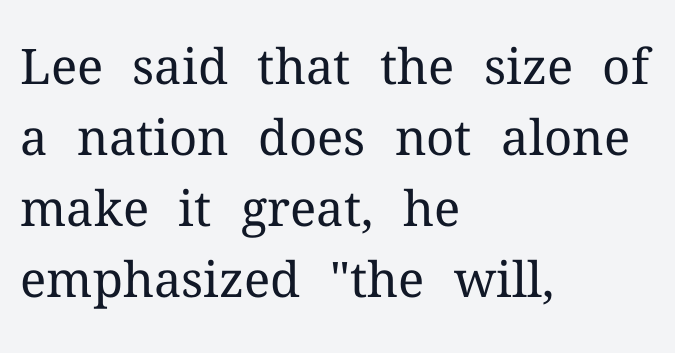
{"serif": "yes", "italic": "no", "bold": "no", "weight": "regular", "width": "normal", "stroke_contrast": "medium", "x_height": "medium", "monospaced": "no", "underline": "no", "align": "left", "line_spacing": "normal", "line_spacing_ratio": 1.45, "letter_spacing": "normal", "letter_spacing_em": 0.0, "glyph_px": 49}
